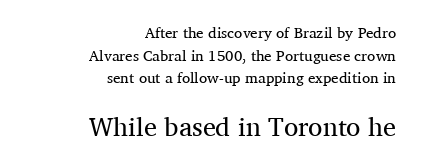
Each word holds together tightly as a unit, with standard inter-letter gaps. Caption: upper text group reduced, lower text group enlarged. No heavy texture on the line: the type isn't bold. The axis of the letterforms is exactly vertical. A clean baseline with only descenders dipping below it. A student would call this right alignment; a typographer would say flush right, rag left.
